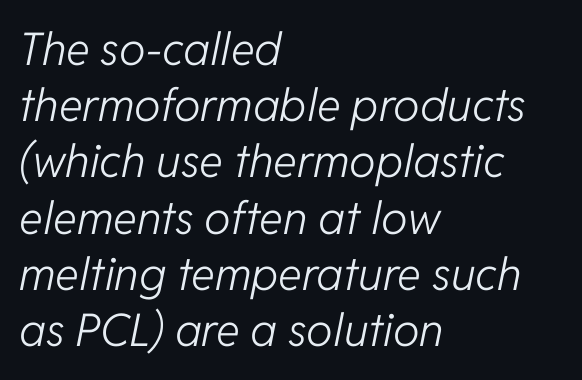
The paragraph shown leans on its left margin. Spacing verdict: proportional, widths tailored to each character. Lines of text with bare space underneath. Each word holds together tightly as a unit, with standard inter-letter gaps. The characters are drawn with everyday or finer stroke widths.
